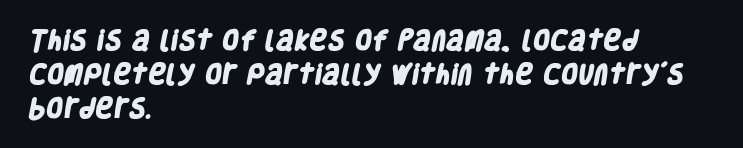
{"bold": "yes", "underline": "no", "align": "left", "line_spacing": "normal", "line_spacing_ratio": 1.55, "letter_spacing": "normal", "letter_spacing_em": 0.0, "glyph_px": 22}
